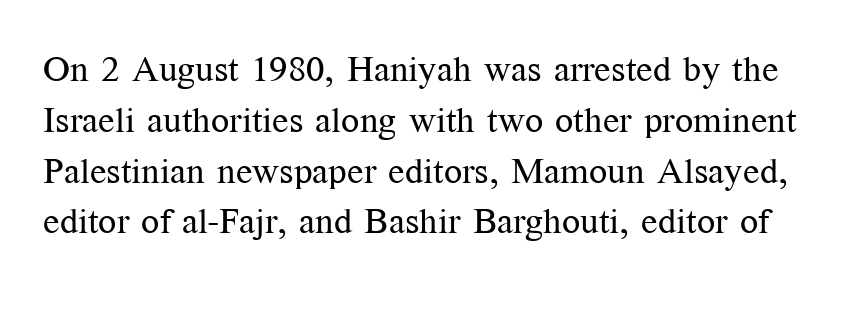
The image shows 36 px regular-weight serif type, upright; set normal line spacing (1.41x), normal letter spacing, not underlined; medium stroke contrast and a medium x-height.
